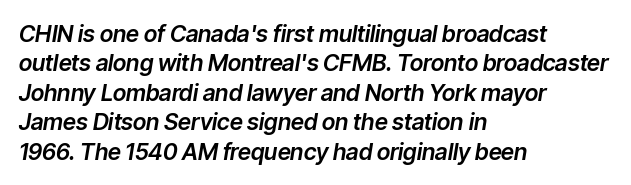
{"italic": "yes", "lean": "right", "slant_degrees": 9, "underline": "no", "align": "left", "line_spacing": "normal", "line_spacing_ratio": 1.28, "letter_spacing": "normal", "letter_spacing_em": 0.0, "glyph_px": 23}
